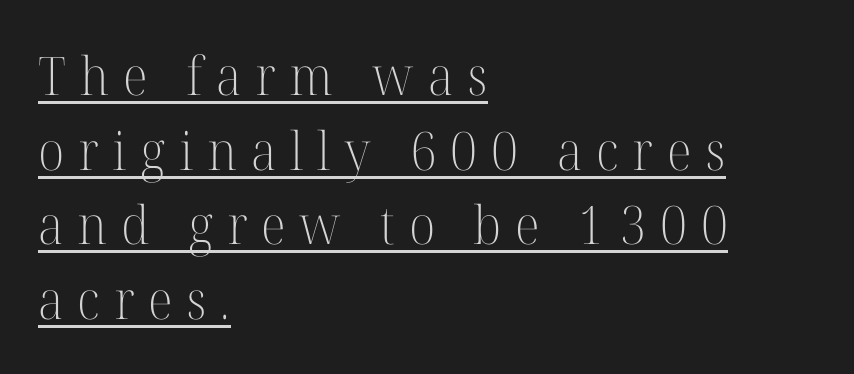
The image shows 53 px light serif type, upright; set left-aligned, normal line spacing (1.41x), unusually wide letter spacing (+0.26 em), underlined; high stroke contrast and a medium x-height.
